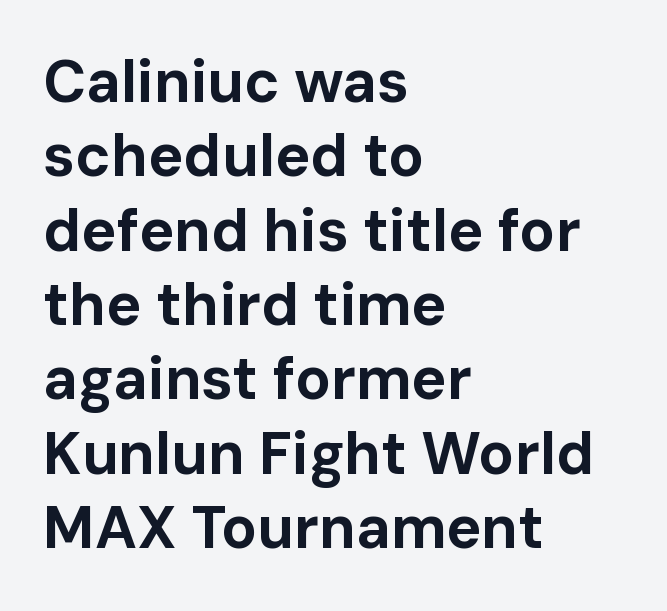
The image shows 59 px bold sans-serif type, upright; set left-aligned, normal line spacing (1.26x), normal letter spacing, not underlined; low stroke contrast and a medium x-height.
